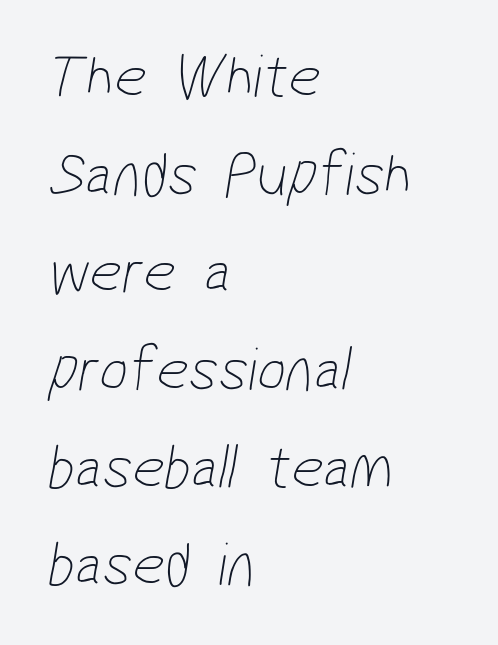
The ragged edge is on the right, which tells us the setting is flush left. Proportional: the letters do not fall into vertical columns. Counters stay open thanks to moderate or lighter strokes. This rendering features lettering with no underline. Reading down the column, the eye jumps a familiar distance to each next line.
